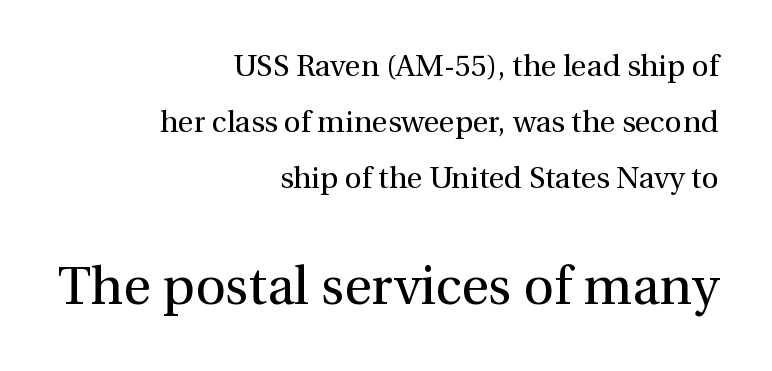
The typography opts for an upright posture over an oblique one. Little horizontal feet cap the strokes, marking this as serif type. Students, note that the glyphs here touch the page at normal intervals. Varying glyph widths throughout — classic text-font behaviour. The rendering enlarges the type as you move from the upper chunk to the lower.
